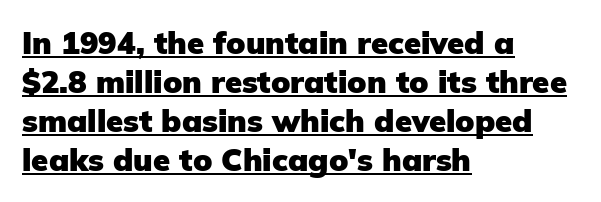
Q: Is the text bold? A: Yes.
Q: Is the text italic (slanted)? A: No, it is upright.
Q: Is the typeface a serif or a sans-serif typeface? A: Sans-serif.
Q: Is the text underlined? A: Yes.
Q: How is the paragraph aligned? A: Left-aligned.
Q: Is the spacing between letters normal or unusually wide? A: Normal.
Q: Is the spacing between lines tight, normal or loose? A: Normal.
Q: Width (condensed, normal, or wide)? A: Normal.
Q: Stroke contrast? A: Low.
Q: x-height? A: Medium.
Q: Monospaced? A: No.
